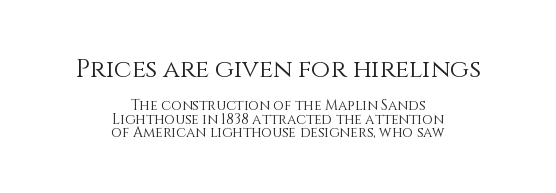
The image shows 25 px text type, upright; set centered, tight line spacing (0.97x), normal letter spacing, not underlined; the first (top) block is 1.79x larger.
